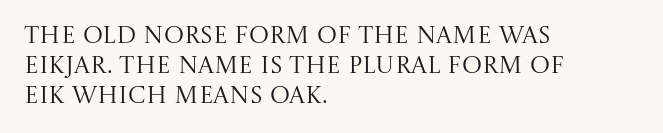
The image shows 24 px text type, upright; set left-aligned, line spacing 1.24x, normal letter spacing, not underlined.
